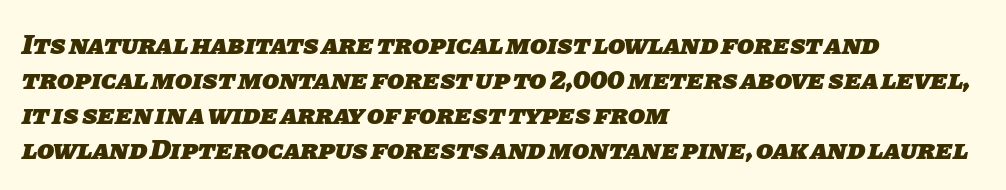
Q: Is the text bold? A: Yes.
Q: Is the typeface a serif or a sans-serif typeface? A: Serif.
Q: Is the text underlined? A: No.
Q: How is the paragraph aligned? A: Left-aligned.
Q: Is the spacing between letters normal or unusually wide? A: Normal.
Q: Is the spacing between lines tight, normal or loose? A: Normal.
Q: Width (condensed, normal, or wide)? A: Normal.
Q: Stroke contrast? A: Low.
Q: x-height? A: Large.
Q: Monospaced? A: No.
